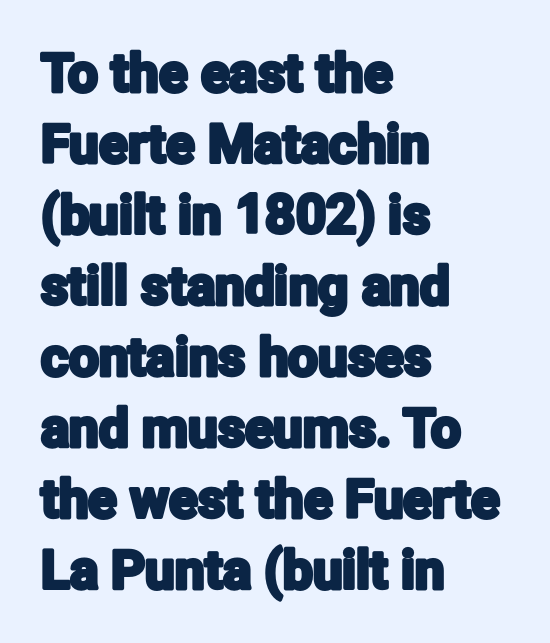
The face used here is proportionally spaced, like ordinary book or web type. Evenly set lines give the paragraph a standard silhouette. Grotesque or geometric, the face here clearly has no serifs. The rendering anchors every line to the left-hand side. The gaps between neighbouring characters are ordinary and unremarkable.
